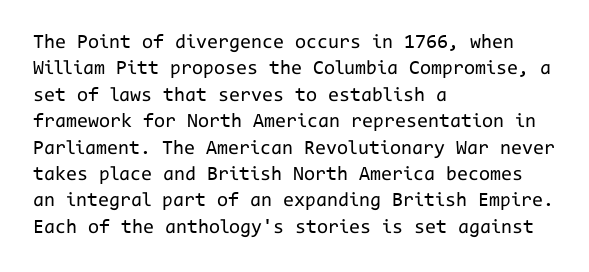
The image shows 20 px text type, upright; set left-aligned, normal line spacing (1.32x), normal letter spacing, not underlined.
